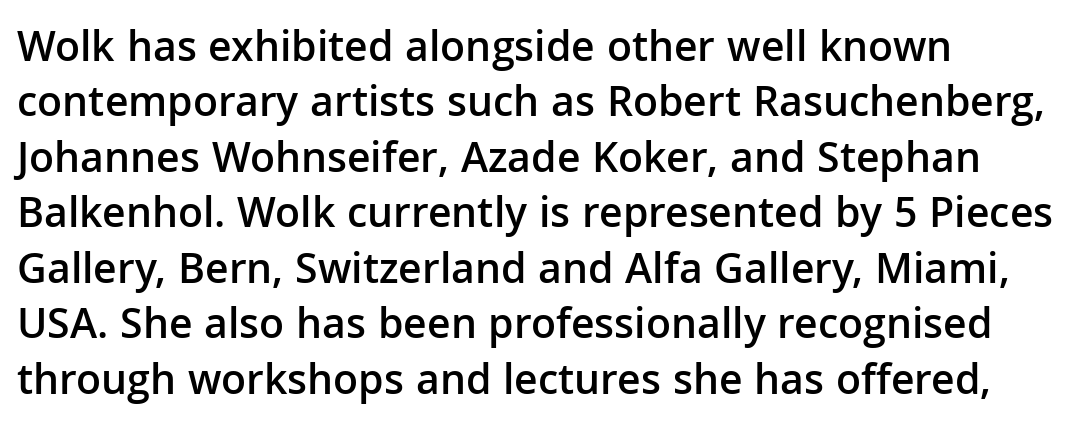
The image shows 44 px semibold sans-serif type, upright; set left-aligned, normal line spacing (1.26x), normal letter spacing, not underlined; low stroke contrast and a medium x-height.
